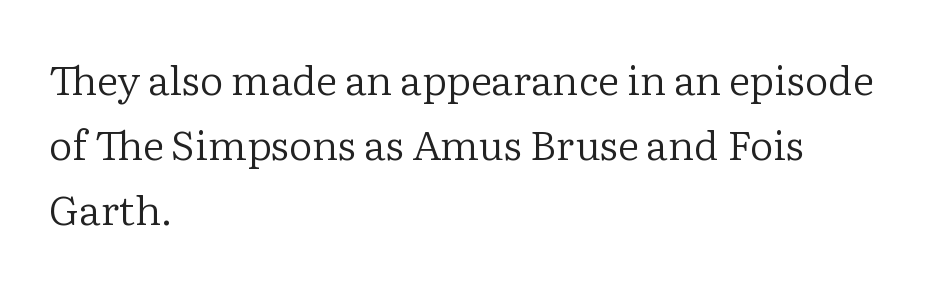
The image shows 41 px regular-weight serif type, upright; set left-aligned, normal line spacing (1.58x), normal letter spacing, not underlined; low stroke contrast and a medium x-height.
